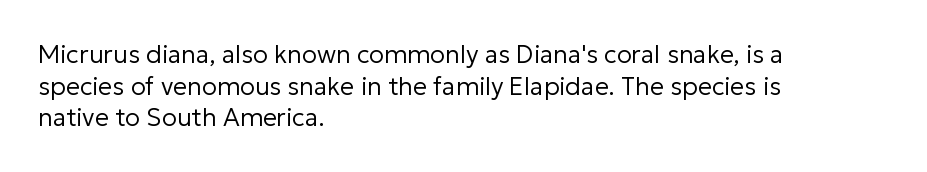
Q: Is the text bold? A: No.
Q: Is the text italic (slanted)? A: No, it is upright.
Q: Is the text underlined? A: No.
Q: How is the paragraph aligned? A: Left-aligned.
Q: Is the spacing between letters normal or unusually wide? A: Normal.
Q: Is the spacing between lines tight, normal or loose? A: Normal.
